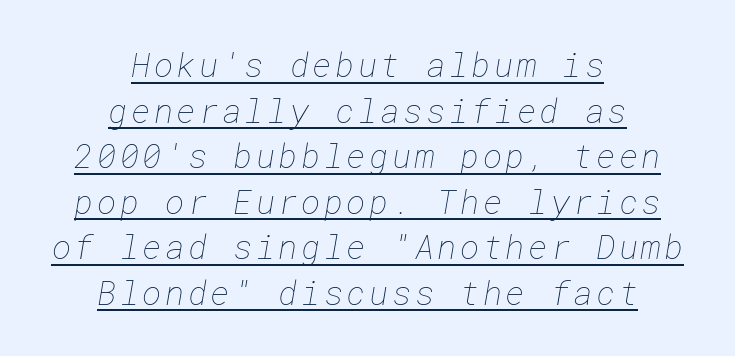
Q: Is the text bold? A: No.
Q: Is the text underlined? A: Yes.
Q: How is the paragraph aligned? A: Centered.
Q: Is the spacing between lines tight, normal or loose? A: Normal.
Q: Width (condensed, normal, or wide)? A: Normal.
Q: Stroke contrast? A: Low.
Q: x-height? A: Medium.
